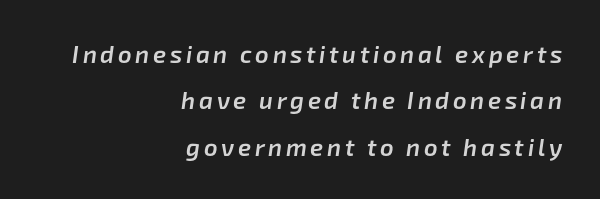
{"italic": "yes", "lean": "right", "slant_degrees": 8, "bold": "semi", "underline": "no", "align": "right", "line_spacing": "loose", "line_spacing_ratio": 1.93, "glyph_px": 24}
